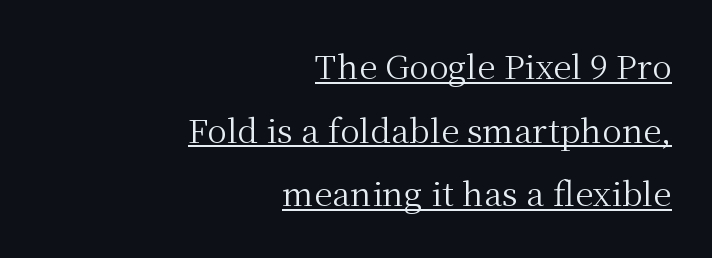
Heft: none added — not bold. Observe the serifs anchoring each vertical stroke in this sample. The space between consecutive lines is lavish. The face used here is proportionally spaced, like ordinary book or web type. Observe the ordinary spacing: letters are neighbours, not strangers. The passage is arranged like a letterhead date or caption credit — flush right.
